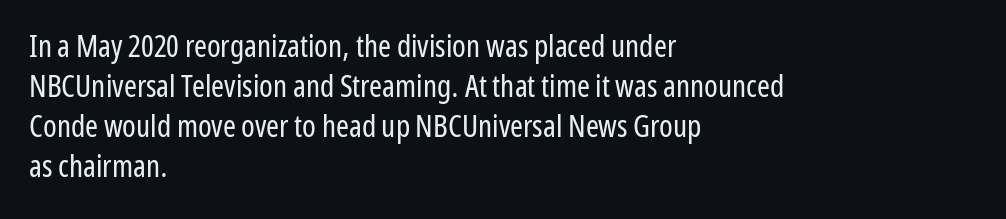
Q: Is the text bold? A: No.
Q: Is the text italic (slanted)? A: No, it is upright.
Q: Is the typeface a serif or a sans-serif typeface? A: Sans-serif.
Q: Is the text underlined? A: No.
Q: How is the paragraph aligned? A: Left-aligned.
Q: Is the spacing between letters normal or unusually wide? A: Normal.
Q: Is the spacing between lines tight, normal or loose? A: Normal.
Q: Width (condensed, normal, or wide)? A: Condensed.
Q: Stroke contrast? A: Low.
Q: x-height? A: Medium.
Q: Monospaced? A: No.
